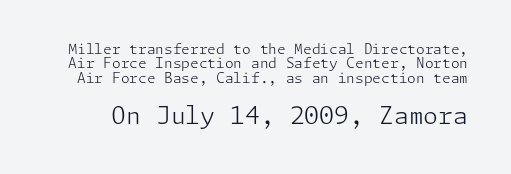
The emphasis by scale lands on block number two, below. Ink coverage per letter is moderate at most. This is the regular roman posture of the typeface. Characters follow at the spacing the type designer built in. These lines huddle together more closely than default settings would place them.
